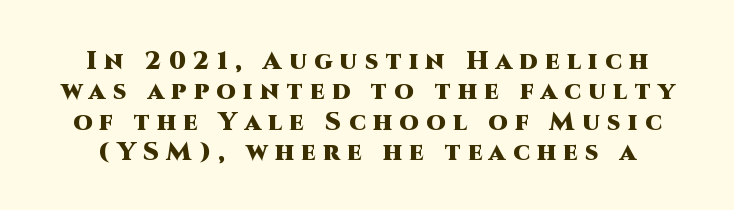
{"italic": "no", "bold": "yes", "underline": "no", "line_spacing_ratio": 1.22, "letter_spacing": "wide", "letter_spacing_em": 0.3, "glyph_px": 25}
